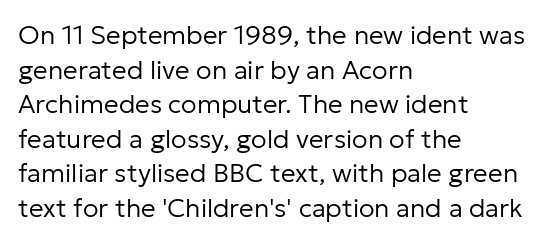
{"italic": "no", "bold": "no", "underline": "no", "align": "left", "line_spacing": "normal", "line_spacing_ratio": 1.33, "letter_spacing": "normal", "letter_spacing_em": 0.0, "glyph_px": 26}
